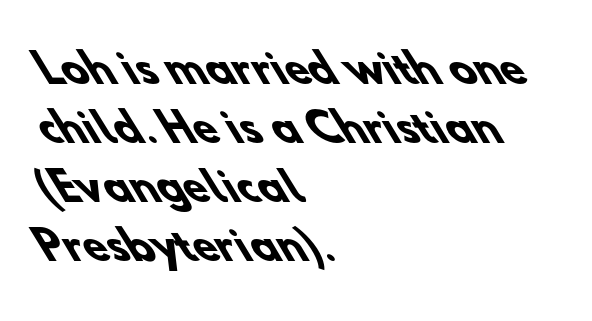
Q: Is the text bold? A: Yes.
Q: Is the typeface a serif or a sans-serif typeface? A: Sans-serif.
Q: Is the text underlined? A: No.
Q: How is the paragraph aligned? A: Left-aligned.
Q: Is the spacing between letters normal or unusually wide? A: Normal.
Q: Is the spacing between lines tight, normal or loose? A: Normal.
Q: Width (condensed, normal, or wide)? A: Normal.
Q: Stroke contrast? A: Low.
Q: x-height? A: Small.
Q: Monospaced? A: No.
